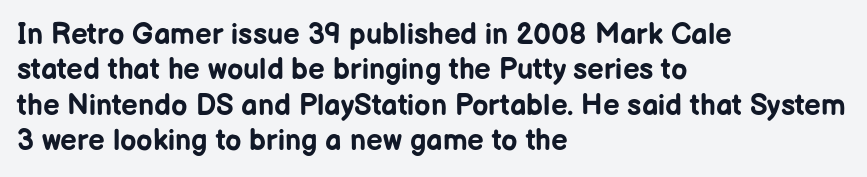
{"serif": "no", "italic": "no", "bold": "yes", "weight": "bold", "width": "normal", "stroke_contrast": "low", "x_height": "medium", "monospaced": "no", "underline": "no", "align": "left", "line_spacing_ratio": 1.22, "letter_spacing": "normal", "letter_spacing_em": 0.0, "glyph_px": 29}
